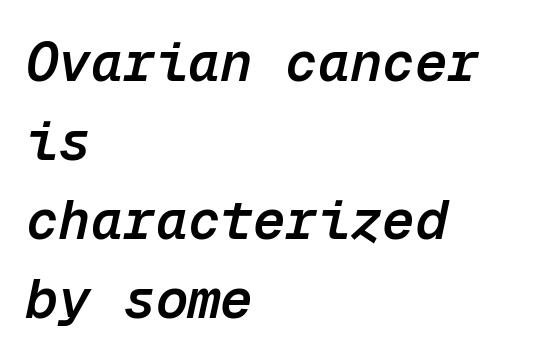
{"italic": "yes", "lean": "right", "slant_degrees": 12, "bold": "semi", "weight": "semibold", "width": "normal", "stroke_contrast": "low", "x_height": "medium", "monospaced": "yes", "underline": "no", "align": "left", "line_spacing": "normal", "line_spacing_ratio": 1.46, "letter_spacing": "normal", "letter_spacing_em": 0.0, "glyph_px": 54}
